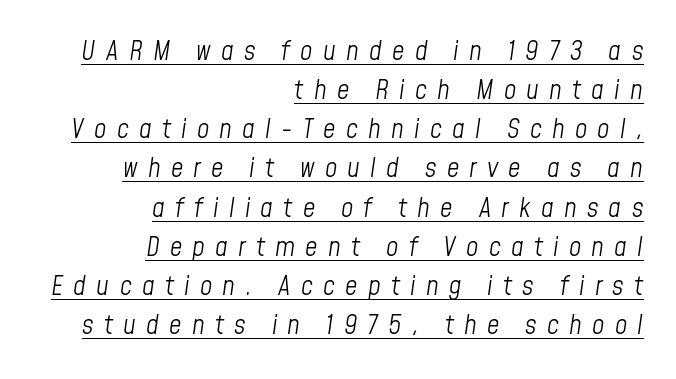
The image shows 27 px text type, italic (leaning right); set right-aligned, normal line spacing (1.45x), unusually wide letter spacing (+0.38 em), underlined.
